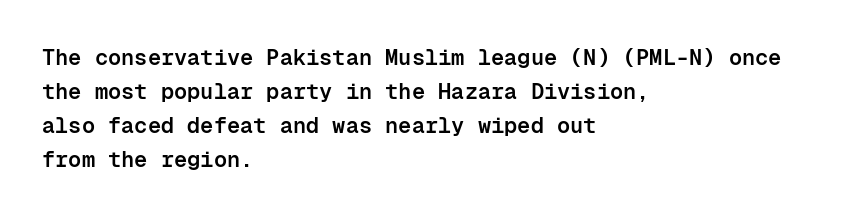
Q: Is the text bold? A: Semi-bold.
Q: Is the text italic (slanted)? A: No, it is upright.
Q: Is the text underlined? A: No.
Q: How is the paragraph aligned? A: Left-aligned.
Q: Is the spacing between letters normal or unusually wide? A: Normal.
Q: Is the spacing between lines tight, normal or loose? A: Normal.
